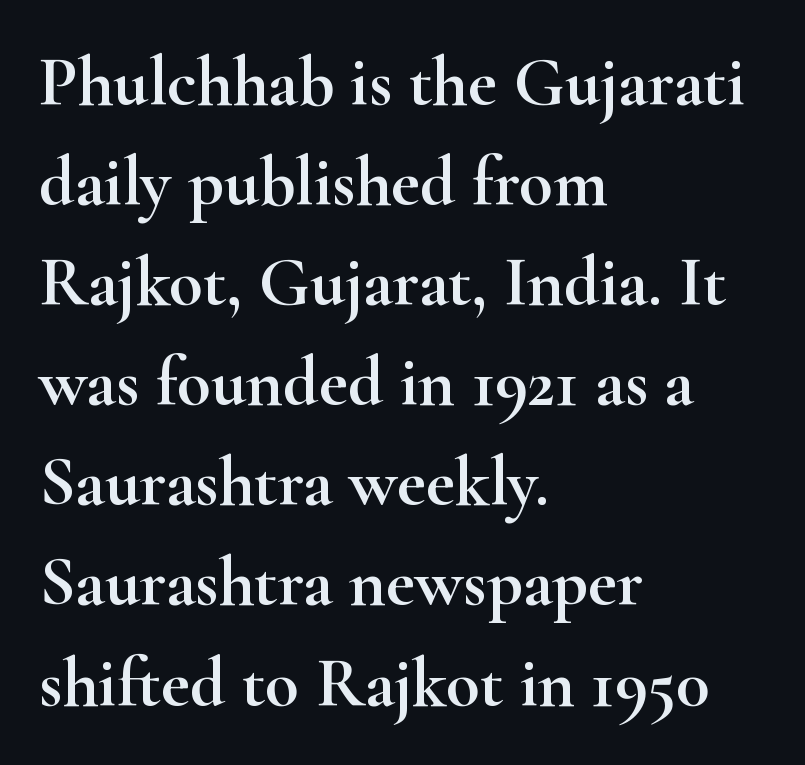
{"serif": "yes", "italic": "no", "width": "wide", "stroke_contrast": "high", "x_height": "small", "monospaced": "no", "underline": "no", "align": "left", "line_spacing": "normal", "line_spacing_ratio": 1.43, "letter_spacing": "normal", "letter_spacing_em": 0.0, "glyph_px": 70}
